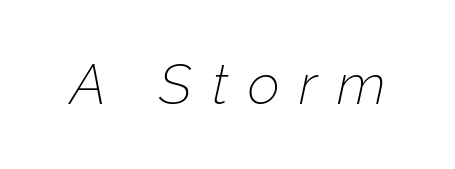
{"italic": "yes", "lean": "right", "slant_degrees": 12, "bold": "no", "weight": "thin", "width": "normal", "stroke_contrast": "low", "x_height": "medium", "monospaced": "no", "underline": "no", "letter_spacing": "wide", "letter_spacing_em": 0.35, "glyph_px": 56}
